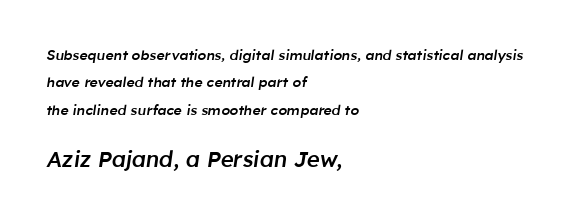
The image shows 22 px text type, italic (leaning right); set left-aligned, loose line spacing (1.95x), normal letter spacing, not underlined; the second (bottom) block is 1.57x larger.
